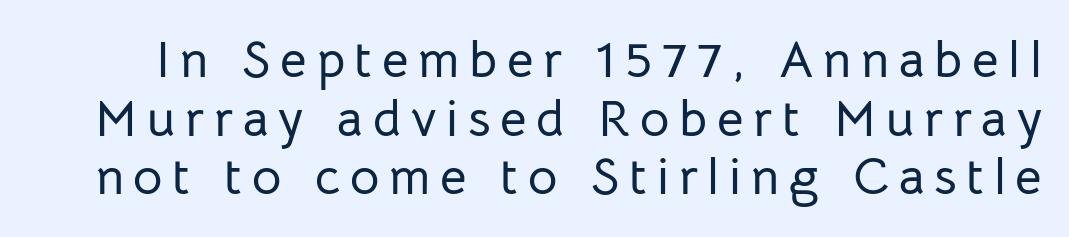
{"serif": "no", "italic": "no", "width": "normal", "stroke_contrast": "low", "x_height": "medium", "monospaced": "no", "underline": "no", "line_spacing": "tight", "line_spacing_ratio": 1.15, "glyph_px": 51}
